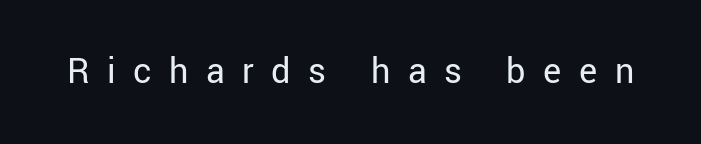
Q: Is the text bold? A: No.
Q: Is the text italic (slanted)? A: No, it is upright.
Q: Is the typeface a serif or a sans-serif typeface? A: Sans-serif.
Q: Is the text underlined? A: No.
Q: Is the spacing between letters normal or unusually wide? A: Unusually wide.
Q: Width (condensed, normal, or wide)? A: Normal.
Q: Stroke contrast? A: Low.
Q: x-height? A: Medium.
Q: Monospaced? A: No.
